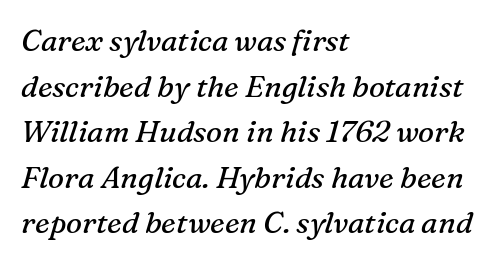
{"serif": "yes", "italic": "yes", "lean": "right", "slant_degrees": 16, "bold": "no", "weight": "regular", "width": "normal", "stroke_contrast": "medium", "x_height": "medium", "monospaced": "no", "underline": "no", "align": "left", "line_spacing": "normal", "line_spacing_ratio": 1.52, "letter_spacing": "normal", "letter_spacing_em": 0.0, "glyph_px": 30}
